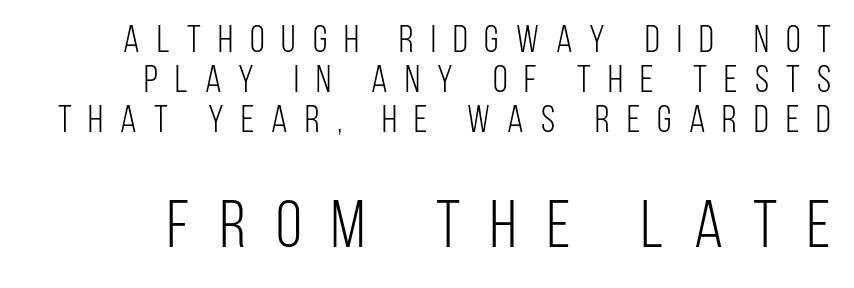
The image shows 67 px light, condensed sans-serif type, upright; set tight line spacing (1.05x), unusually wide letter spacing (+0.45 em), not underlined; the second (bottom) block is 1.76x larger; low stroke contrast and a large x-height.
